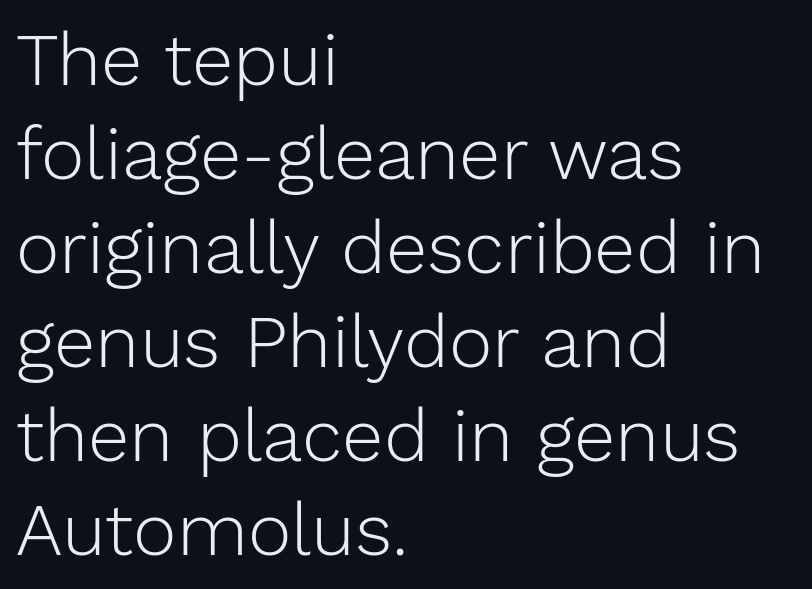
A classic flush-left, rag-right setting is used for this passage. The face used here is rendered with its standard letterfit. Compared with typical paragraphs, the rows here are spaced about the same. A typesetter would call this proportional, since set widths differ per character.
